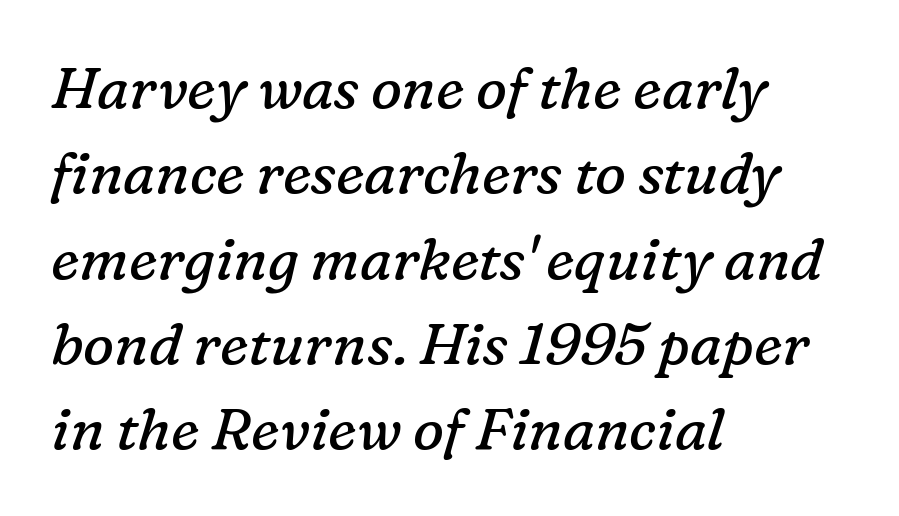
{"serif": "yes", "italic": "yes", "lean": "right", "slant_degrees": 16, "bold": "no", "weight": "regular", "width": "normal", "stroke_contrast": "low", "x_height": "medium", "monospaced": "no", "underline": "no", "align": "left", "line_spacing": "normal", "line_spacing_ratio": 1.47, "letter_spacing": "normal", "letter_spacing_em": 0.0, "glyph_px": 58}
